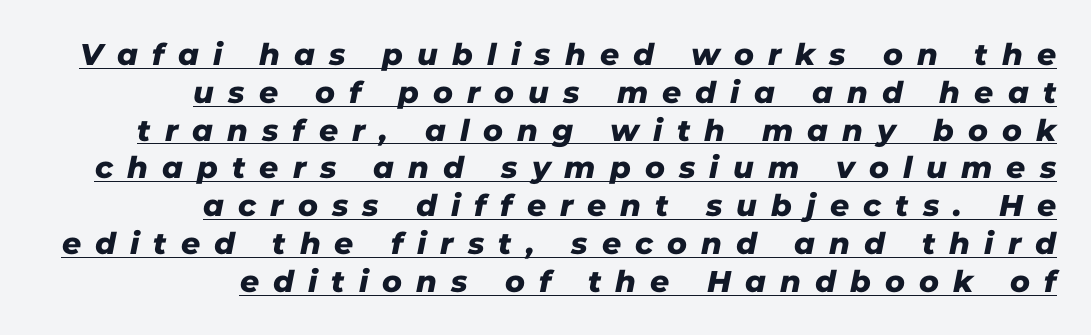
The image shows 30 px sans-serif type; set right-aligned, normal line spacing (1.26x), unusually wide letter spacing (+0.47 em), underlined; low stroke contrast and a medium x-height.
